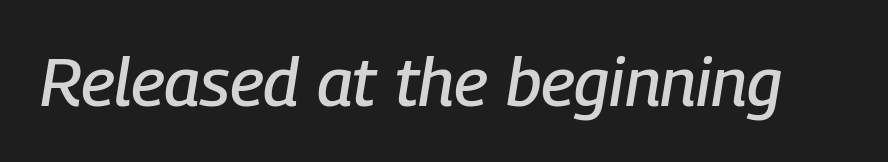
{"italic": "yes", "lean": "right", "slant_degrees": 9, "width": "condensed", "stroke_contrast": "low", "x_height": "medium", "monospaced": "no", "underline": "no", "letter_spacing": "normal", "letter_spacing_em": 0.0, "glyph_px": 68}
